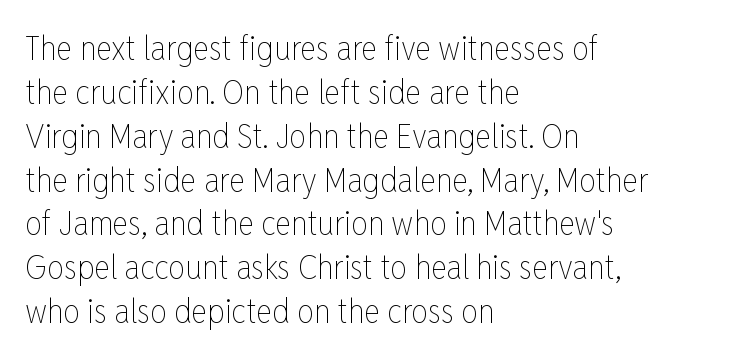
The typeface has the unassuming heft of standard copy or less. Descenders are the only things crossing below the line. Posture: straight, roman, zero tilt. Reading down the column, the eye jumps a familiar distance to each next line. Teacher's note: observe the even left margin — that is flush-left alignment. Looks like regular typesetting: each glyph gets only the width it needs.
